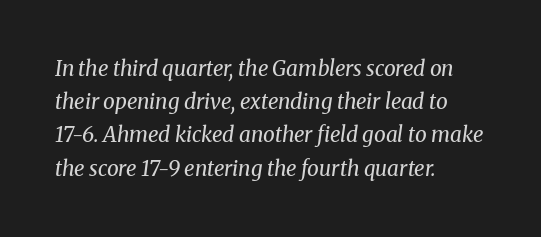
No extra tracking has been applied to these lines. The axis of the letterforms is tilted away from vertical. Compared with typical paragraphs, the rows here are spaced about the same. Line beginnings align vertically; line endings do not. This reads as an unemphasized weight, regular at the heaviest. Check the space under the baseline: it is left empty.
